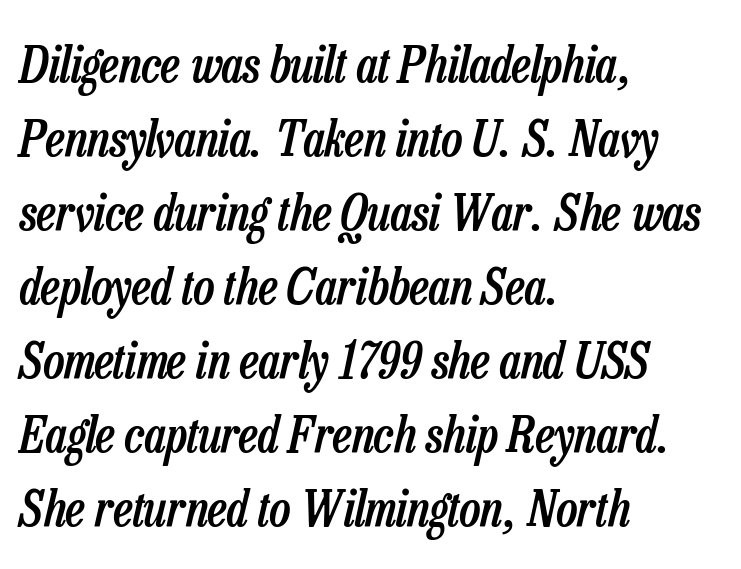
{"italic": "yes", "lean": "right", "slant_degrees": 13, "bold": "semi", "weight": "semibold", "width": "condensed", "stroke_contrast": "low", "x_height": "medium", "monospaced": "no", "underline": "no", "align": "left", "line_spacing": "normal", "line_spacing_ratio": 1.48, "letter_spacing": "normal", "letter_spacing_em": 0.0, "glyph_px": 50}
